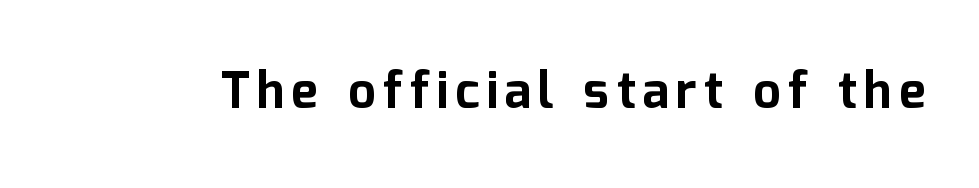
Q: Is the text bold? A: Yes.
Q: Is the text italic (slanted)? A: No, it is upright.
Q: Is the typeface a serif or a sans-serif typeface? A: Sans-serif.
Q: Is the text underlined? A: No.
Q: Width (condensed, normal, or wide)? A: Normal.
Q: Stroke contrast? A: Low.
Q: x-height? A: Medium.
Q: Monospaced? A: No.
